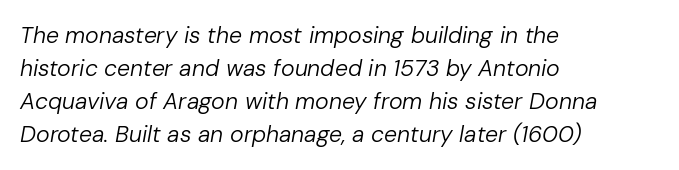
The image shows 23 px text type, italic (leaning right); set left-aligned, normal line spacing (1.43x), normal letter spacing, not underlined.
